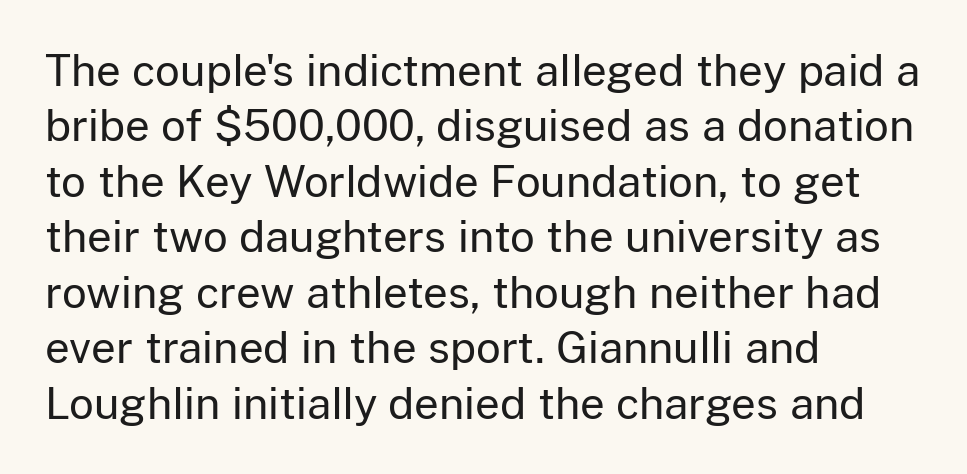
The image shows 43 px regular-weight sans-serif type, upright; set left-aligned, normal line spacing (1.29x), normal letter spacing, not underlined; low stroke contrast and a medium x-height.
